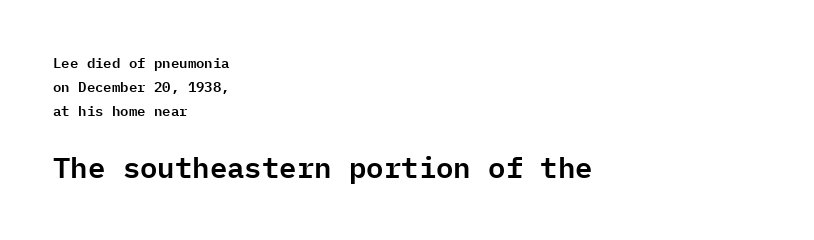
Q: Is the text italic (slanted)? A: No, it is upright.
Q: Is the typeface a serif or a sans-serif typeface? A: Sans-serif.
Q: Is the text underlined? A: No.
Q: How is the paragraph aligned? A: Left-aligned.
Q: Is the spacing between letters normal or unusually wide? A: Normal.
Q: Which block of text is set in a larger size, the first (top) or the second (bottom)? A: The second (bottom) one.
Q: Width (condensed, normal, or wide)? A: Normal.
Q: Stroke contrast? A: Low.
Q: x-height? A: Medium.
Q: Monospaced? A: Yes.
